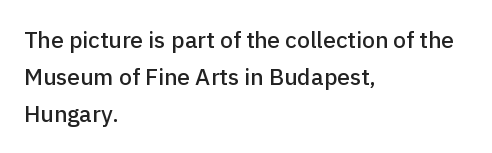
Q: Is the text italic (slanted)? A: No, it is upright.
Q: Is the text underlined? A: No.
Q: How is the paragraph aligned? A: Left-aligned.
Q: Is the spacing between letters normal or unusually wide? A: Normal.
Q: Is the spacing between lines tight, normal or loose? A: Normal.
